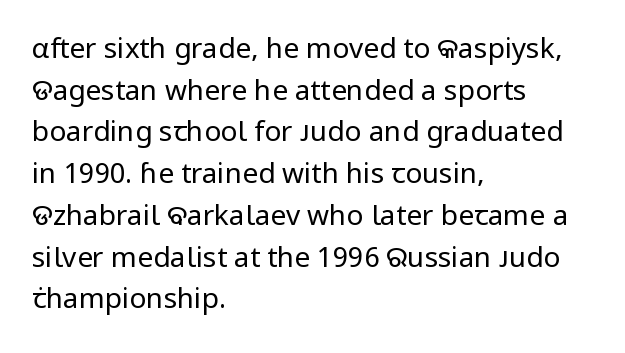
{"serif": "no", "italic": "no", "bold": "no", "weight": "regular", "width": "normal", "stroke_contrast": "low", "x_height": "medium", "monospaced": "no", "underline": "no", "align": "left", "line_spacing": "normal", "line_spacing_ratio": 1.49, "letter_spacing": "normal", "letter_spacing_em": 0.0, "glyph_px": 28}
